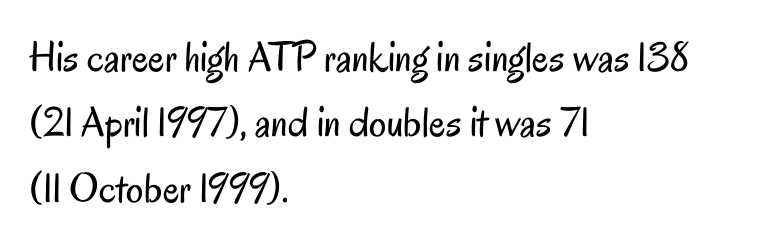
The image shows 43 px regular-weight, condensed sans-serif type, upright; set left-aligned, normal line spacing (1.52x), normal letter spacing, not underlined; low stroke contrast and a small x-height.
